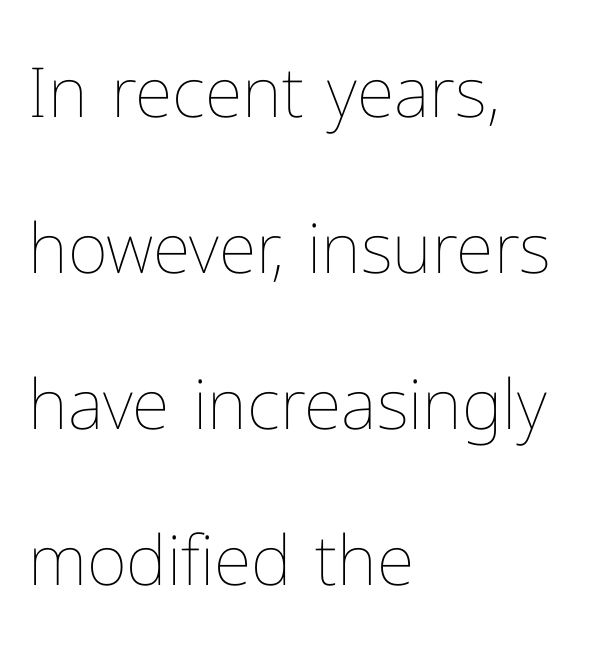
Q: Is the text bold? A: No.
Q: Is the text italic (slanted)? A: No, it is upright.
Q: Is the text underlined? A: No.
Q: How is the paragraph aligned? A: Left-aligned.
Q: Is the spacing between letters normal or unusually wide? A: Normal.
Q: Is the spacing between lines tight, normal or loose? A: Loose.
Q: Width (condensed, normal, or wide)? A: Normal.
Q: Stroke contrast? A: Low.
Q: x-height? A: Medium.
Q: Monospaced? A: No.
